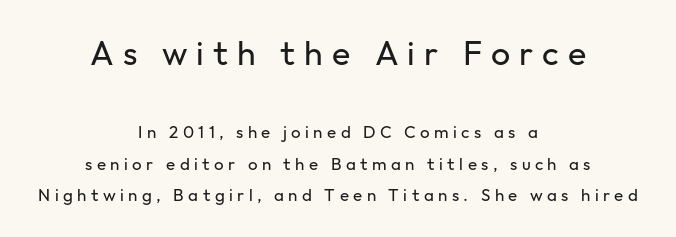
Note the varied advance widths — an 'i' is clearly narrower than an 'm'. The gaps between neighbouring characters are conspicuously large. Two sizes are in play, and the larger belongs to the first block. Posture: vertical.
